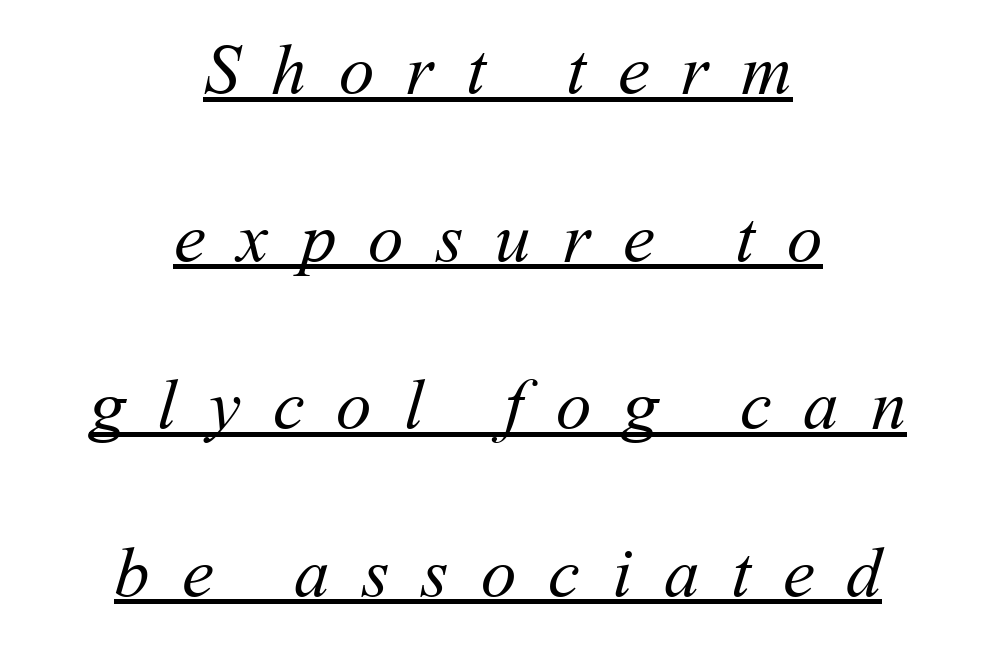
Q: Is the text bold? A: No.
Q: Is the text underlined? A: Yes.
Q: How is the paragraph aligned? A: Centered.
Q: Is the spacing between letters normal or unusually wide? A: Unusually wide.
Q: Is the spacing between lines tight, normal or loose? A: Loose.
Q: Width (condensed, normal, or wide)? A: Normal.
Q: Stroke contrast? A: Medium.
Q: x-height? A: Medium.
Q: Monospaced? A: No.
